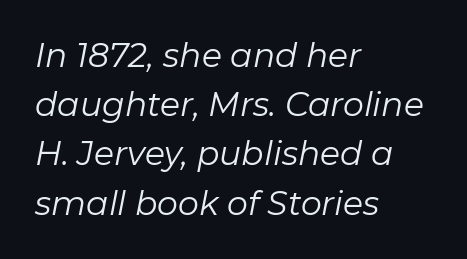
Q: Is the text bold? A: No.
Q: Is the text italic (slanted)? A: Yes, it leans right by about 11 degrees.
Q: Is the text underlined? A: No.
Q: How is the paragraph aligned? A: Left-aligned.
Q: Is the spacing between letters normal or unusually wide? A: Normal.
Q: Is the spacing between lines tight, normal or loose? A: Normal.
Q: Width (condensed, normal, or wide)? A: Normal.
Q: Stroke contrast? A: Low.
Q: x-height? A: Medium.
Q: Monospaced? A: No.
